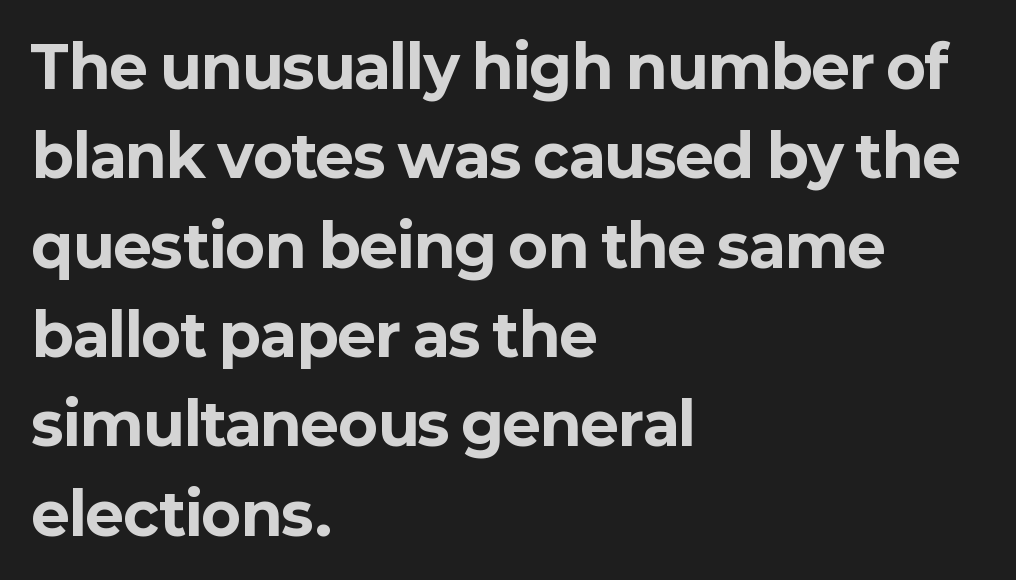
The image shows 58 px bold sans-serif type, upright; set left-aligned, normal line spacing (1.54x), normal letter spacing, not underlined; low stroke contrast and a medium x-height.
